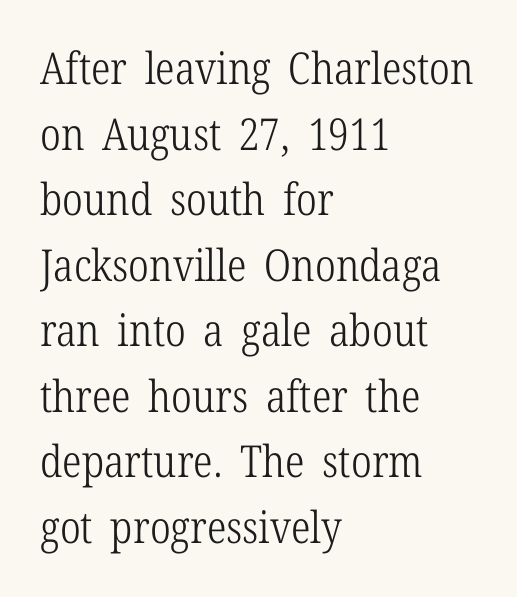
Weight: regular or lighter. A classic flush-left, rag-right setting is used for this passage. The vertical gap from one line to the next is medium. Posture: straight, roman, zero tilt. Small tapered or slab feet sit at the stroke ends, so this counts as serif.
